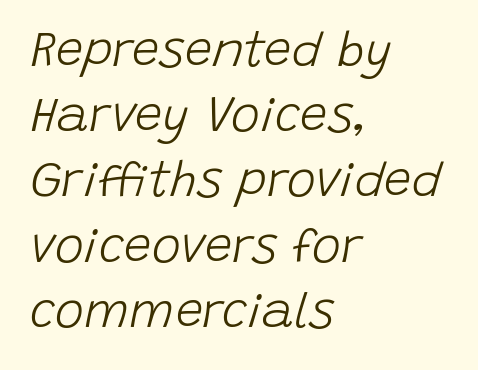
{"italic": "yes", "lean": "right", "slant_degrees": 15, "bold": "no", "weight": "light", "width": "normal", "stroke_contrast": "low", "x_height": "large", "monospaced": "no", "underline": "no", "align": "left", "line_spacing": "normal", "line_spacing_ratio": 1.33, "letter_spacing": "normal", "letter_spacing_em": 0.0, "glyph_px": 49}
